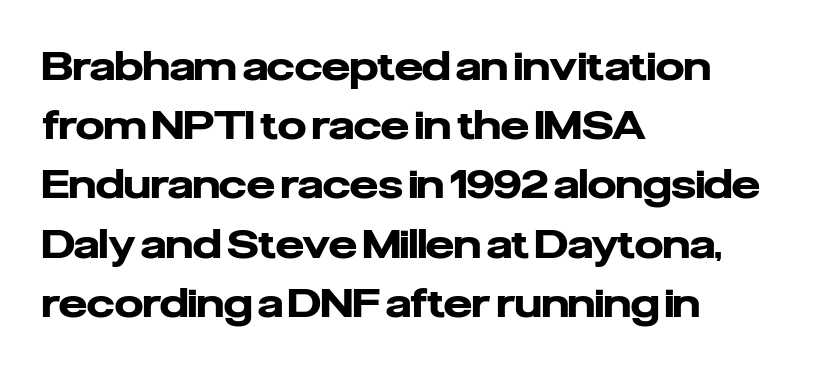
The image shows 40 px heavy sans-serif type, upright; set left-aligned, normal line spacing (1.48x), normal letter spacing, not underlined; low stroke contrast and a medium x-height.
